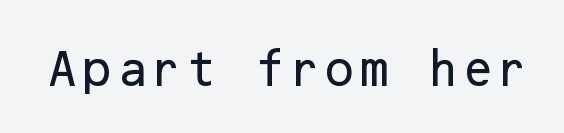
{"serif": "no", "italic": "no", "width": "normal", "stroke_contrast": "low", "x_height": "medium", "underline": "no", "letter_spacing": "normal", "letter_spacing_em": 0.0, "glyph_px": 40}
